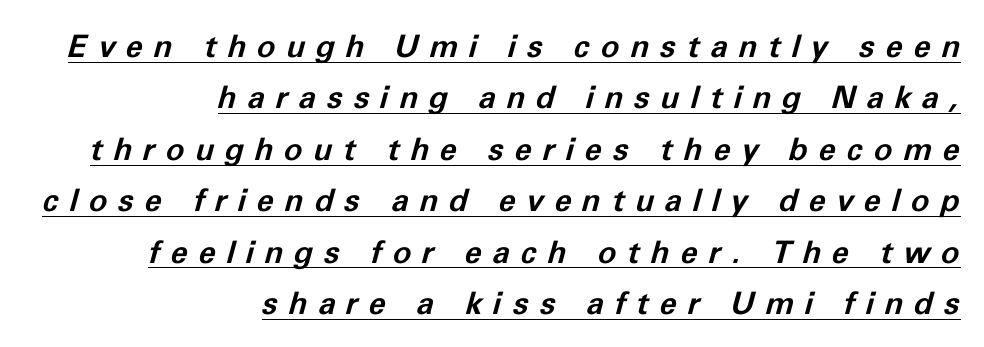
{"italic": "yes", "lean": "right", "slant_degrees": 11, "bold": "yes", "weight": "bold", "width": "normal", "stroke_contrast": "low", "x_height": "medium", "monospaced": "no", "underline": "yes", "align": "right", "line_spacing": "normal", "line_spacing_ratio": 1.66, "letter_spacing": "wide", "letter_spacing_em": 0.35, "glyph_px": 31}
